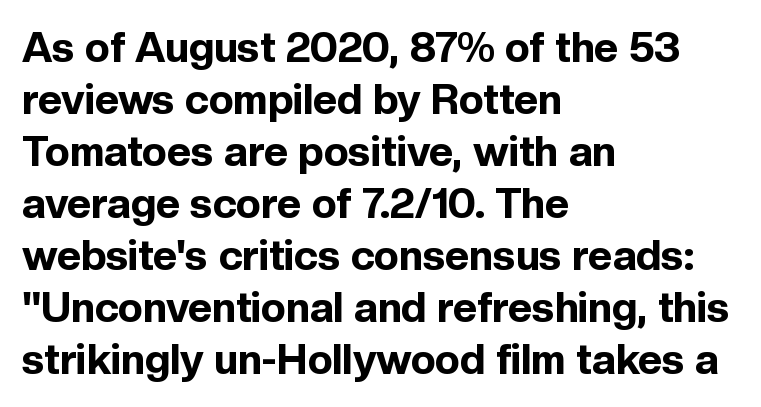
{"serif": "no", "italic": "no", "bold": "yes", "weight": "bold", "width": "normal", "x_height": "medium", "monospaced": "no", "underline": "no", "align": "left", "line_spacing_ratio": 1.24, "letter_spacing": "normal", "letter_spacing_em": 0.0, "glyph_px": 42}
